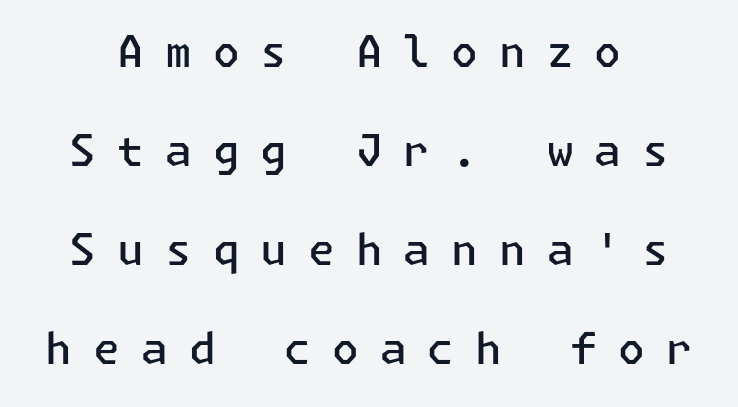
Q: Is the text bold? A: Semi-bold.
Q: Is the text italic (slanted)? A: No, it is upright.
Q: Is the typeface a serif or a sans-serif typeface? A: Sans-serif.
Q: Is the text underlined? A: No.
Q: Is the spacing between letters normal or unusually wide? A: Unusually wide.
Q: Is the spacing between lines tight, normal or loose? A: Loose.
Q: Width (condensed, normal, or wide)? A: Normal.
Q: Stroke contrast? A: Low.
Q: x-height? A: Medium.
